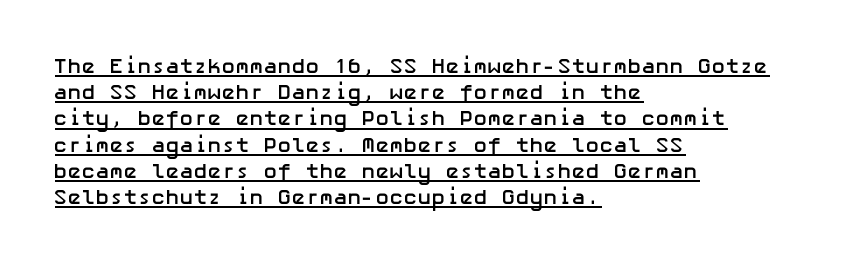
Thick stems and heavy bowls — unmistakably bold. This is the regular roman posture of the typeface. Every row of glyphs begins at an identical x-position on the left. In terms of leading, this rendering sits right in the middle.
